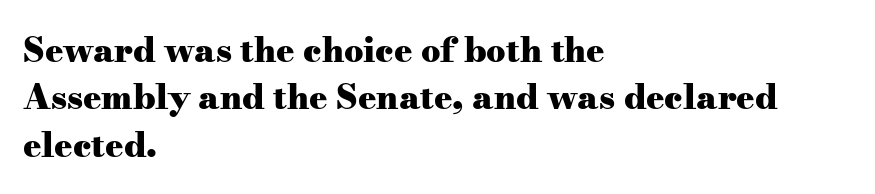
{"serif": "yes", "italic": "no", "bold": "yes", "weight": "heavy", "width": "wide", "stroke_contrast": "medium", "x_height": "small", "monospaced": "no", "underline": "no", "align": "left", "line_spacing": "normal", "line_spacing_ratio": 1.39, "letter_spacing": "normal", "letter_spacing_em": 0.0, "glyph_px": 34}
